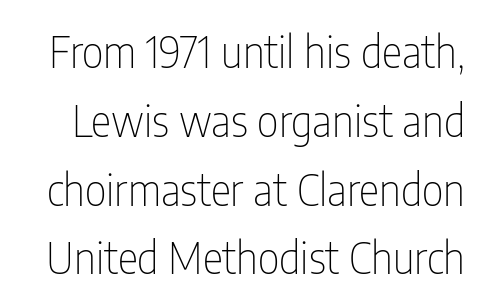
{"serif": "no", "italic": "no", "bold": "no", "weight": "thin", "width": "condensed", "stroke_contrast": "low", "x_height": "medium", "monospaced": "no", "underline": "no", "line_spacing": "normal", "line_spacing_ratio": 1.6, "letter_spacing": "normal", "letter_spacing_em": 0.0, "glyph_px": 43}
